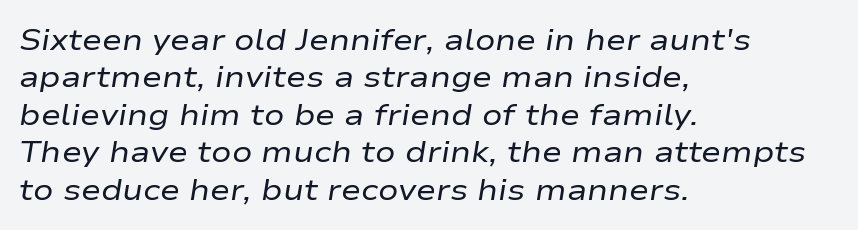
{"italic": "yes", "lean": "right", "slant_degrees": 9, "bold": "no", "weight": "regular", "width": "wide", "stroke_contrast": "low", "x_height": "medium", "monospaced": "no", "underline": "no", "align": "left", "line_spacing": "normal", "line_spacing_ratio": 1.25, "letter_spacing": "normal", "letter_spacing_em": 0.0, "glyph_px": 30}
